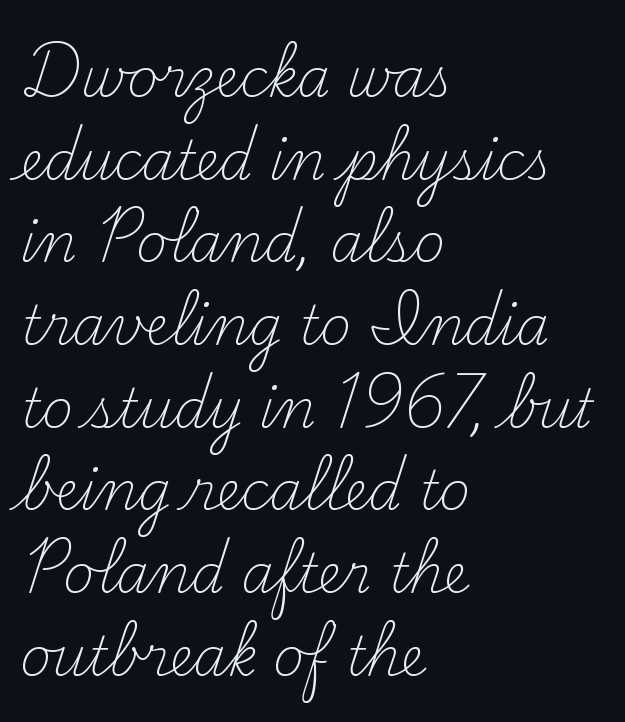
Q: Is the text bold? A: No.
Q: Is the text italic (slanted)? A: Yes.
Q: Is the text underlined? A: No.
Q: How is the paragraph aligned? A: Left-aligned.
Q: Is the spacing between letters normal or unusually wide? A: Normal.
Q: Is the spacing between lines tight, normal or loose? A: Normal.
Q: Width (condensed, normal, or wide)? A: Normal.
Q: Stroke contrast? A: Medium.
Q: x-height? A: Small.
Q: Monospaced? A: No.
